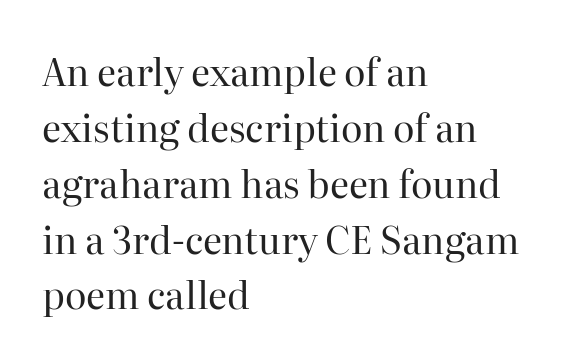
{"serif": "yes", "italic": "no", "bold": "no", "weight": "regular", "width": "normal", "stroke_contrast": "high", "x_height": "medium", "monospaced": "no", "underline": "no", "align": "left", "line_spacing": "normal", "line_spacing_ratio": 1.51, "letter_spacing": "normal", "letter_spacing_em": 0.0, "glyph_px": 37}
